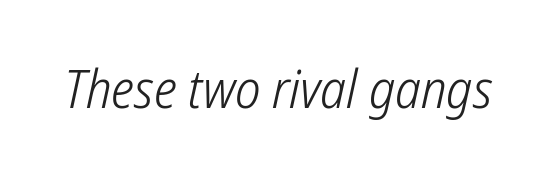
The image shows 54 px light, condensed sans-serif type; set normal letter spacing, not underlined; low stroke contrast and a medium x-height.
